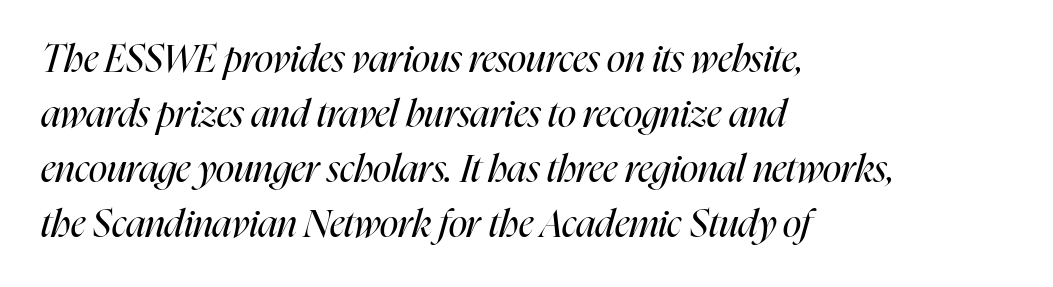
The image shows 38 px regular-weight, condensed type, italic (leaning right); set left-aligned, normal line spacing (1.45x), normal letter spacing, not underlined; high stroke contrast and a medium x-height.
